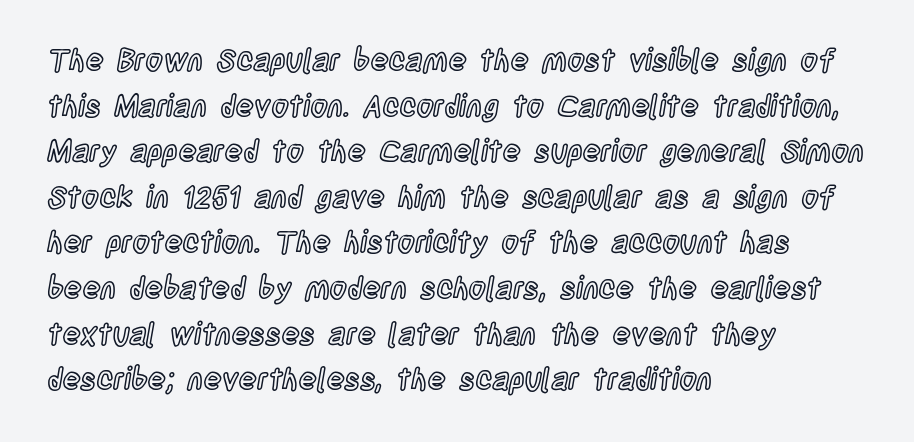
Q: Is the text italic (slanted)? A: Yes.
Q: Is the text underlined? A: No.
Q: How is the paragraph aligned? A: Left-aligned.
Q: Is the spacing between letters normal or unusually wide? A: Normal.
Q: Is the spacing between lines tight, normal or loose? A: Normal.
Q: Width (condensed, normal, or wide)? A: Condensed.
Q: x-height? A: Large.
Q: Monospaced? A: No.
